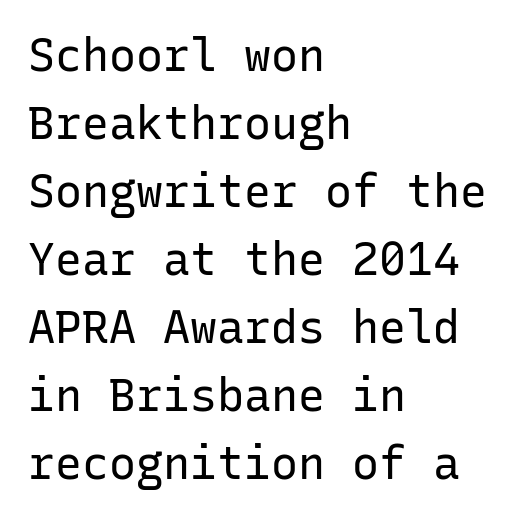
{"serif": "no", "italic": "no", "bold": "no", "weight": "regular", "width": "normal", "stroke_contrast": "low", "x_height": "medium", "monospaced": "yes", "underline": "no", "align": "left", "line_spacing": "normal", "line_spacing_ratio": 1.51, "letter_spacing": "normal", "letter_spacing_em": 0.0, "glyph_px": 45}
